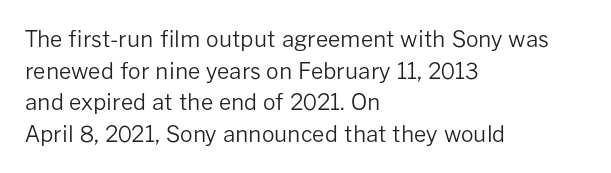
The image shows 22 px text type, upright; set left-aligned, normal line spacing (1.44x), normal letter spacing, not underlined.
